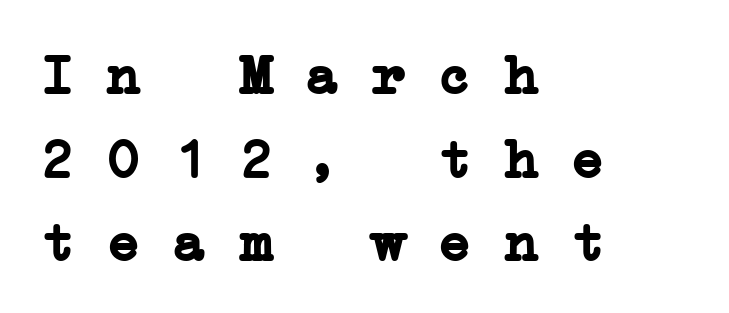
In terms of letterspacing, this is plain default setting. Each new line begins a customary step beneath the previous one. Weight check: bold — yes, fully. The letters march in equal steps, a hallmark of fixed-pitch type.
